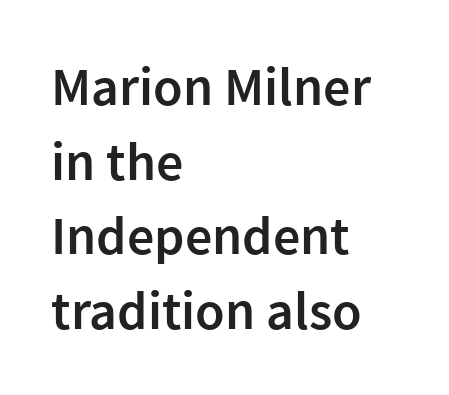
Q: Is the text bold? A: Semi-bold.
Q: Is the text italic (slanted)? A: No, it is upright.
Q: Is the typeface a serif or a sans-serif typeface? A: Sans-serif.
Q: Is the text underlined? A: No.
Q: How is the paragraph aligned? A: Left-aligned.
Q: Is the spacing between letters normal or unusually wide? A: Normal.
Q: Is the spacing between lines tight, normal or loose? A: Normal.
Q: Width (condensed, normal, or wide)? A: Normal.
Q: Stroke contrast? A: Low.
Q: x-height? A: Medium.
Q: Monospaced? A: No.
